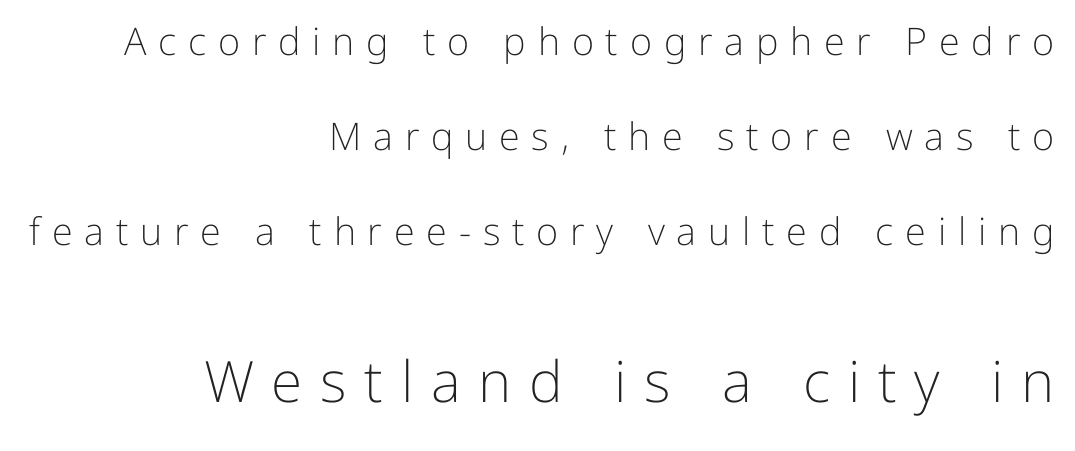
The image shows 57 px light sans-serif type, upright; set right-aligned, loose line spacing (2.5x), unusually wide letter spacing (+0.31 em), not underlined; the second (bottom) block is 1.5x larger; low stroke contrast and a medium x-height.
